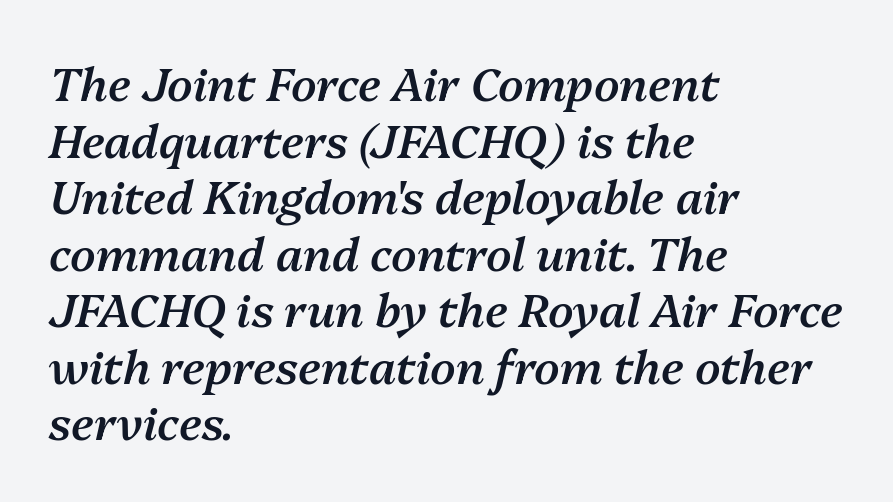
The image shows 46 px semibold type, italic (leaning right); set left-aligned, line spacing 1.23x, normal letter spacing, not underlined; medium stroke contrast and a medium x-height.
